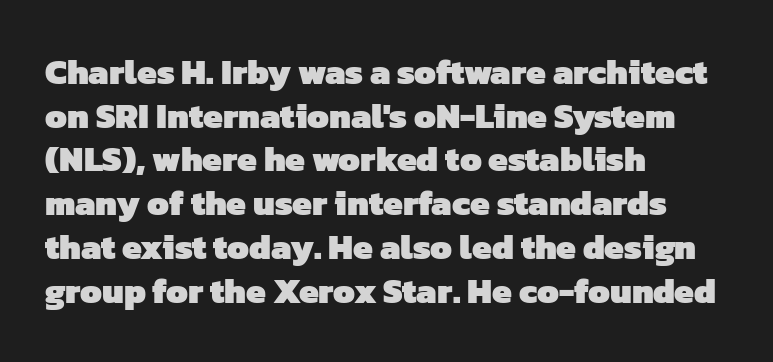
The image shows 35 px heavy sans-serif type; set left-aligned, normal line spacing (1.25x), normal letter spacing, not underlined; low stroke contrast and a medium x-height.
